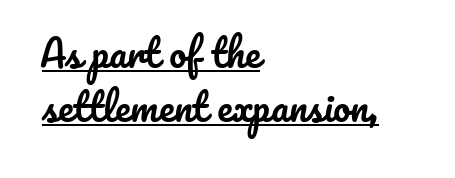
The image shows 38 px text type; set left-aligned, normal line spacing (1.43x), normal letter spacing, underlined; low stroke contrast and a small x-height.
